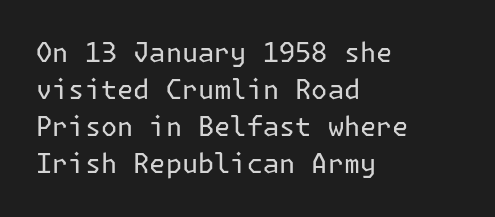
The image shows 27 px text type, upright; set left-aligned, normal line spacing (1.37x), normal letter spacing, not underlined.
